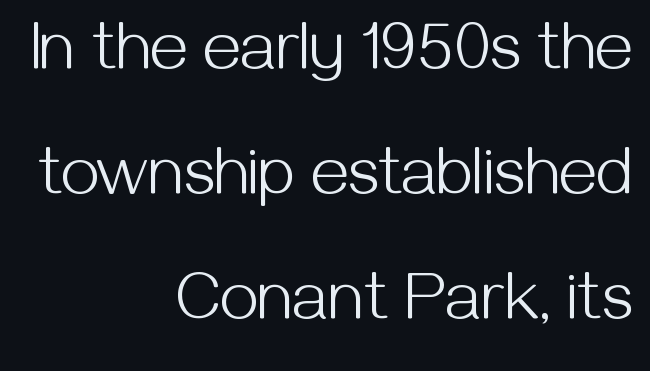
Q: Is the text bold? A: No.
Q: Is the text italic (slanted)? A: No, it is upright.
Q: Is the typeface a serif or a sans-serif typeface? A: Sans-serif.
Q: Is the text underlined? A: No.
Q: How is the paragraph aligned? A: Right-aligned.
Q: Is the spacing between letters normal or unusually wide? A: Normal.
Q: Width (condensed, normal, or wide)? A: Normal.
Q: Stroke contrast? A: Medium.
Q: x-height? A: Medium.
Q: Monospaced? A: No.
